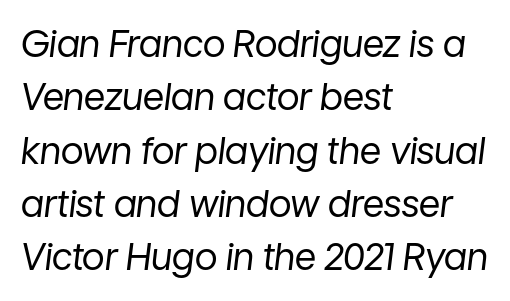
The passage shown is not underscored anywhere. Spacing verdict: proportional, widths tailored to each character. In terms of posture, this sample is oblique. The font sits on the lighter half of the weight spectrum, regular included. The leading is moderate, giving the passage an even texture.
